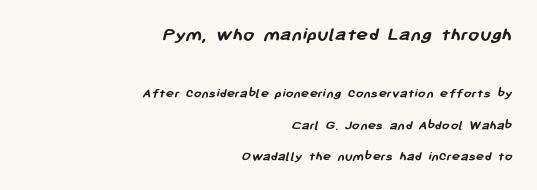
Q: Is the text bold? A: Yes.
Q: Is the text underlined? A: No.
Q: How is the paragraph aligned? A: Right-aligned.
Q: Is the spacing between letters normal or unusually wide? A: Normal.
Q: Is the spacing between lines tight, normal or loose? A: Loose.
Q: Which block of text is set in a larger size, the first (top) or the second (bottom)? A: The first (top) one.
